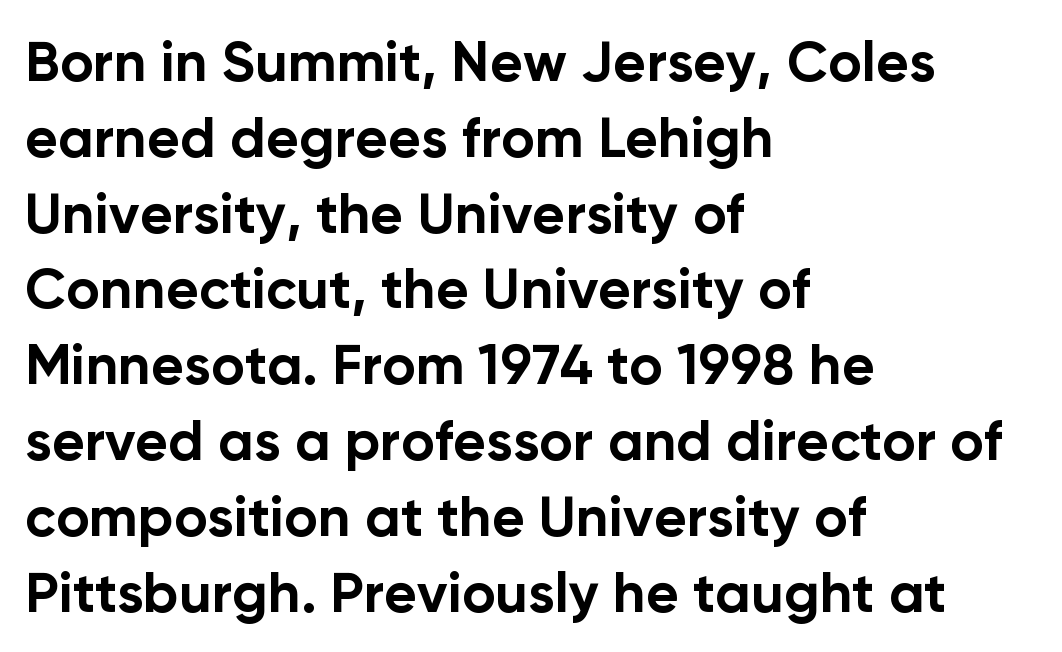
{"serif": "no", "italic": "no", "bold": "yes", "weight": "bold", "width": "normal", "stroke_contrast": "low", "x_height": "medium", "monospaced": "no", "underline": "no", "align": "left", "line_spacing": "normal", "line_spacing_ratio": 1.33, "letter_spacing": "normal", "letter_spacing_em": 0.0, "glyph_px": 57}
